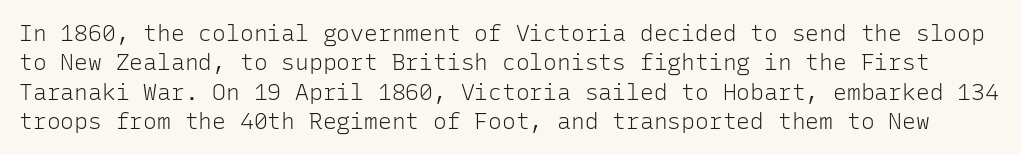
The image shows 23 px text type, upright; set normal line spacing (1.28x), normal letter spacing, not underlined.
